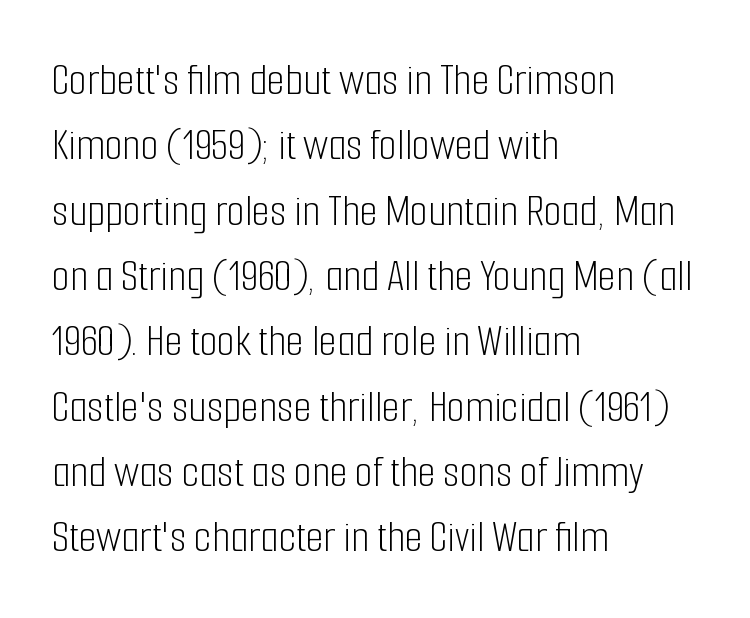
{"serif": "no", "italic": "no", "bold": "no", "weight": "light", "width": "condensed", "stroke_contrast": "low", "x_height": "medium", "monospaced": "no", "underline": "no", "align": "left", "line_spacing": "normal", "line_spacing_ratio": 1.42, "letter_spacing": "normal", "letter_spacing_em": 0.0, "glyph_px": 46}
